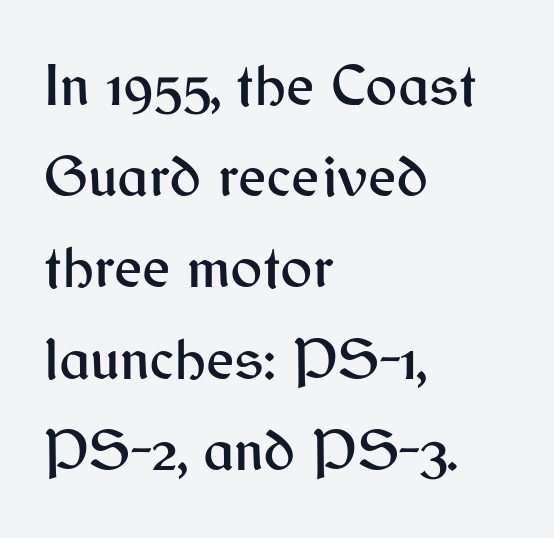
The image shows 60 px sans-serif type, upright; set left-aligned, normal line spacing (1.52x), normal letter spacing, not underlined; medium stroke contrast and a medium x-height.
